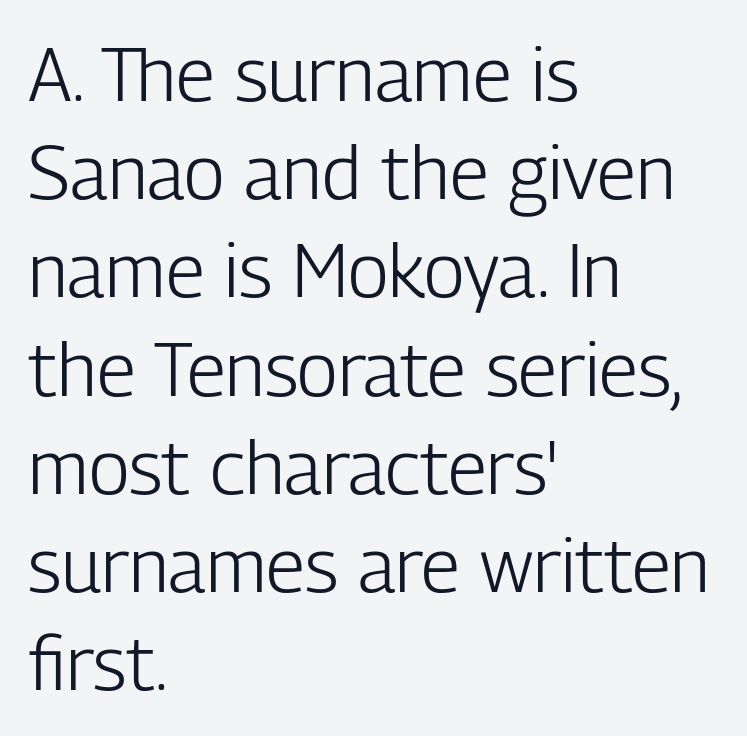
{"serif": "no", "italic": "no", "bold": "no", "weight": "light", "width": "condensed", "stroke_contrast": "low", "x_height": "medium", "monospaced": "no", "underline": "no", "align": "left", "line_spacing": "normal", "line_spacing_ratio": 1.31, "letter_spacing": "normal", "letter_spacing_em": 0.0, "glyph_px": 75}
